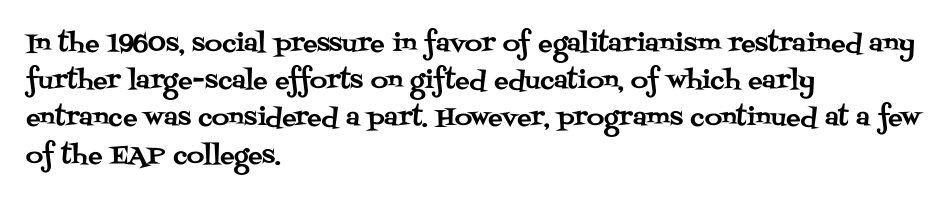
Interline gaps are of average width in this sample. The letters stand upright; this is a roman face. The face used here is rendered with its standard letterfit. Leftover space on each line is placed entirely after the last word. Beneath every word, the page is bare.
